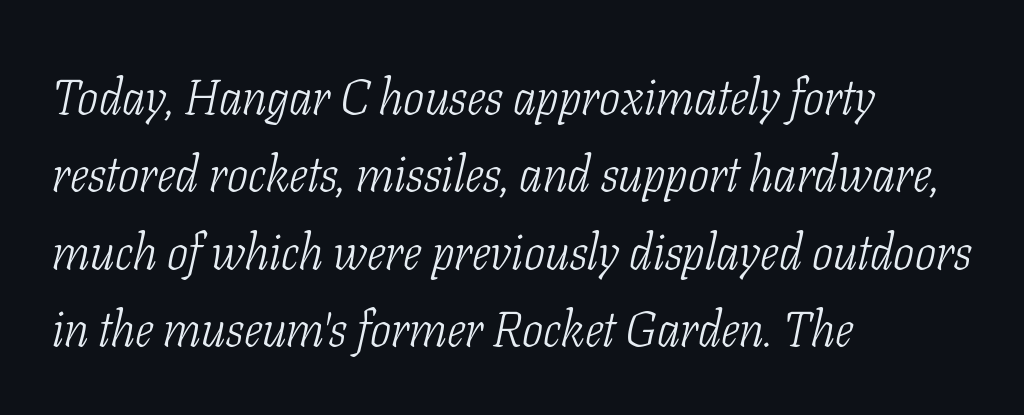
Q: Is the text bold? A: No.
Q: Is the text italic (slanted)? A: Yes, it leans right by about 11 degrees.
Q: Is the typeface a serif or a sans-serif typeface? A: Serif.
Q: Is the text underlined? A: No.
Q: How is the paragraph aligned? A: Left-aligned.
Q: Is the spacing between letters normal or unusually wide? A: Normal.
Q: Is the spacing between lines tight, normal or loose? A: Normal.
Q: Width (condensed, normal, or wide)? A: Condensed.
Q: Stroke contrast? A: Low.
Q: x-height? A: Medium.
Q: Monospaced? A: No.
